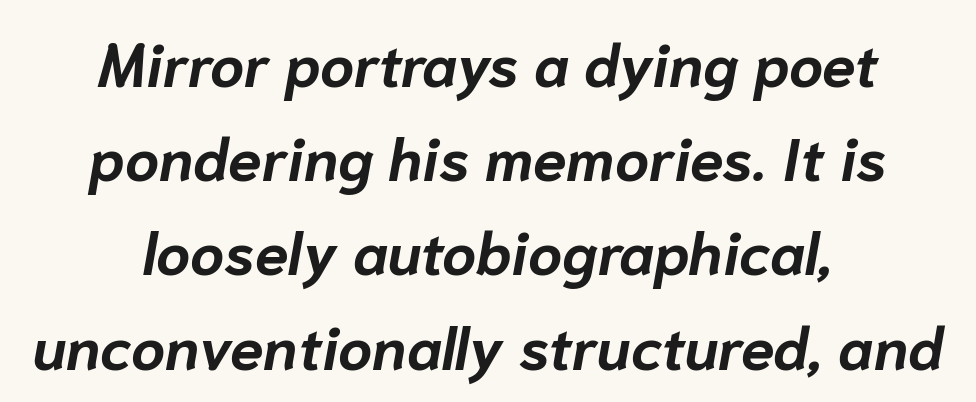
Q: Is the text bold? A: Yes.
Q: Is the text italic (slanted)? A: Yes, it leans right by about 10 degrees.
Q: Is the text underlined? A: No.
Q: How is the paragraph aligned? A: Centered.
Q: Is the spacing between letters normal or unusually wide? A: Normal.
Q: Is the spacing between lines tight, normal or loose? A: Normal.
Q: Width (condensed, normal, or wide)? A: Normal.
Q: Stroke contrast? A: Low.
Q: x-height? A: Medium.
Q: Monospaced? A: No.
